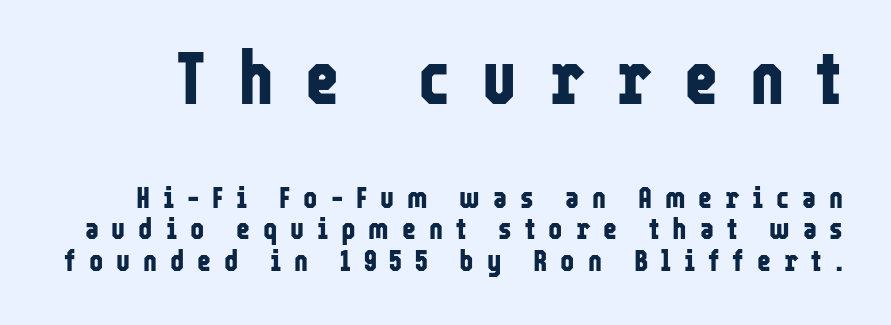
Q: Is the text bold? A: Yes.
Q: Is the text italic (slanted)? A: No, it is upright.
Q: Is the typeface a serif or a sans-serif typeface? A: Sans-serif.
Q: Is the text underlined? A: No.
Q: Is the spacing between letters normal or unusually wide? A: Unusually wide.
Q: Is the spacing between lines tight, normal or loose? A: Tight.
Q: Which block of text is set in a larger size, the first (top) or the second (bottom)? A: The first (top) one.
Q: Width (condensed, normal, or wide)? A: Condensed.
Q: Stroke contrast? A: Low.
Q: x-height? A: Medium.
Q: Monospaced? A: No.
